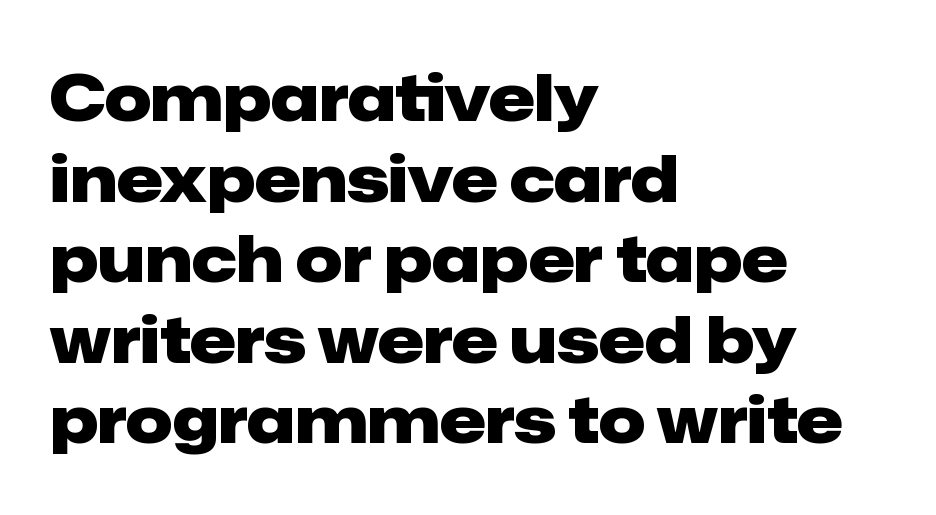
The image shows 65 px heavy sans-serif type, upright; set left-aligned, line spacing 1.24x, normal letter spacing, not underlined; low stroke contrast and a medium x-height.
